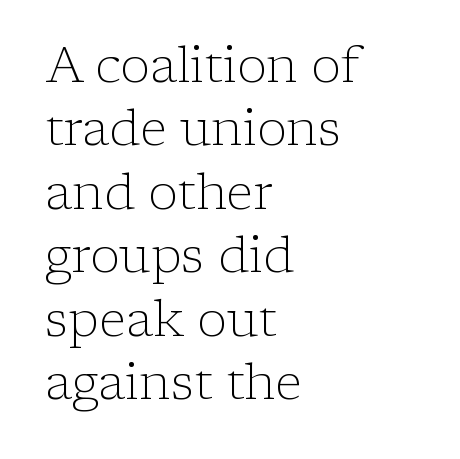
The image shows 50 px light serif type, upright; set left-aligned, normal line spacing (1.27x), normal letter spacing, not underlined; low stroke contrast and a medium x-height.
